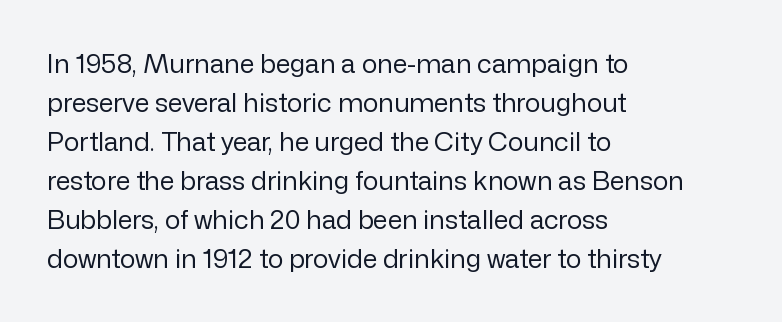
Q: Is the text bold? A: No.
Q: Is the text italic (slanted)? A: No, it is upright.
Q: Is the text underlined? A: No.
Q: How is the paragraph aligned? A: Left-aligned.
Q: Is the spacing between letters normal or unusually wide? A: Normal.
Q: Is the spacing between lines tight, normal or loose? A: Normal.
